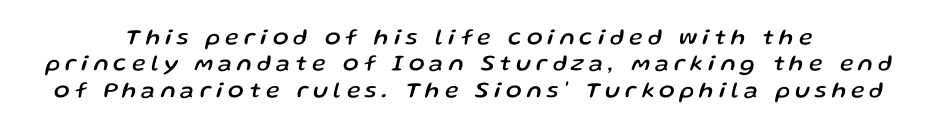
The type is letterspaced generously, with wide tracking. Glance below the letters and you will spot only blank space. Does the leading feel generous? Not at all — it's pinched. It's the slanting kind of type.
